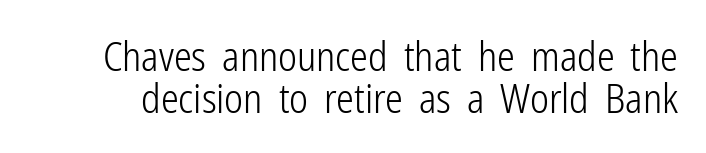
Characters remain perfectly vertical along every line. Do the characters align in a grid? No, the font is proportional. The passage shown is not bold in any degree. The foot of each line stays bare and open. Spacing between characters is what you'd get straight out of the box.
